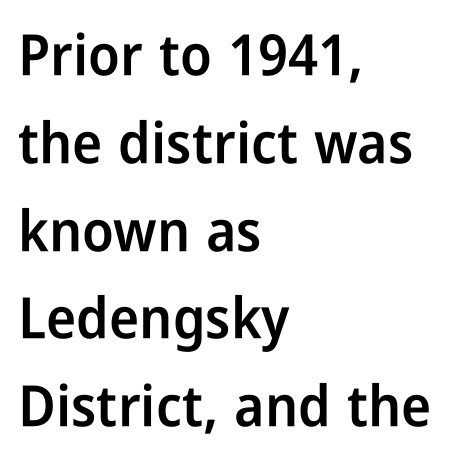
{"serif": "no", "italic": "no", "bold": "semi", "weight": "semibold", "width": "condensed", "stroke_contrast": "low", "x_height": "medium", "monospaced": "no", "underline": "no", "align": "left", "line_spacing": "normal", "line_spacing_ratio": 1.54, "letter_spacing": "normal", "letter_spacing_em": 0.0, "glyph_px": 57}
